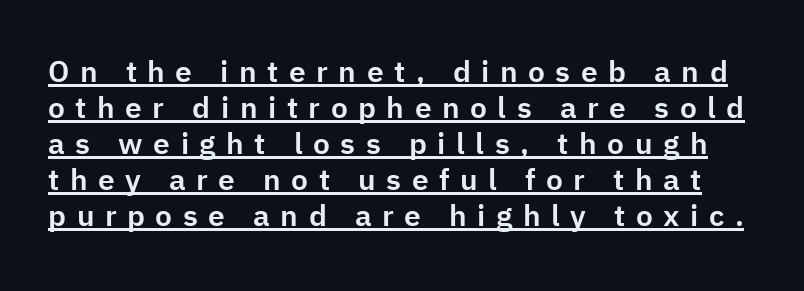
The image shows 30 px sans-serif type, upright; set line spacing 1.2x, unusually wide letter spacing (+0.35 em), underlined; low stroke contrast and a medium x-height.
